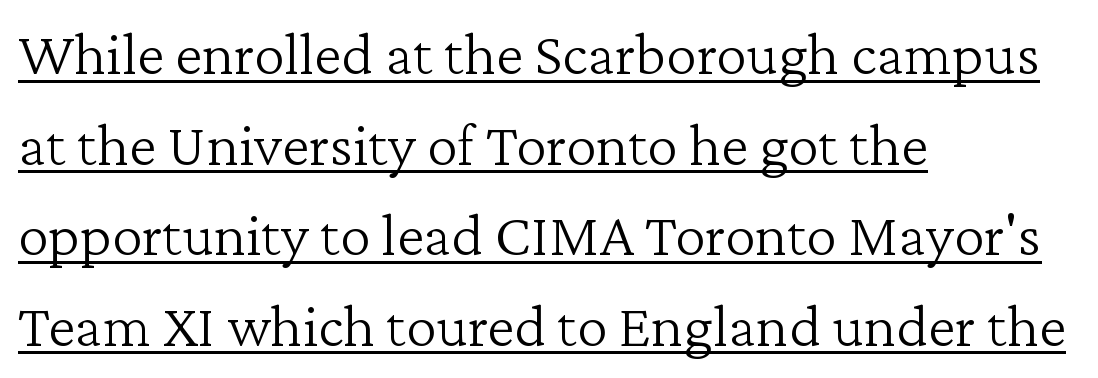
Q: Is the text bold? A: No.
Q: Is the text italic (slanted)? A: No, it is upright.
Q: Is the typeface a serif or a sans-serif typeface? A: Serif.
Q: Is the text underlined? A: Yes.
Q: How is the paragraph aligned? A: Left-aligned.
Q: Is the spacing between letters normal or unusually wide? A: Normal.
Q: Is the spacing between lines tight, normal or loose? A: Normal.
Q: Width (condensed, normal, or wide)? A: Normal.
Q: Stroke contrast? A: Low.
Q: x-height? A: Medium.
Q: Monospaced? A: No.
